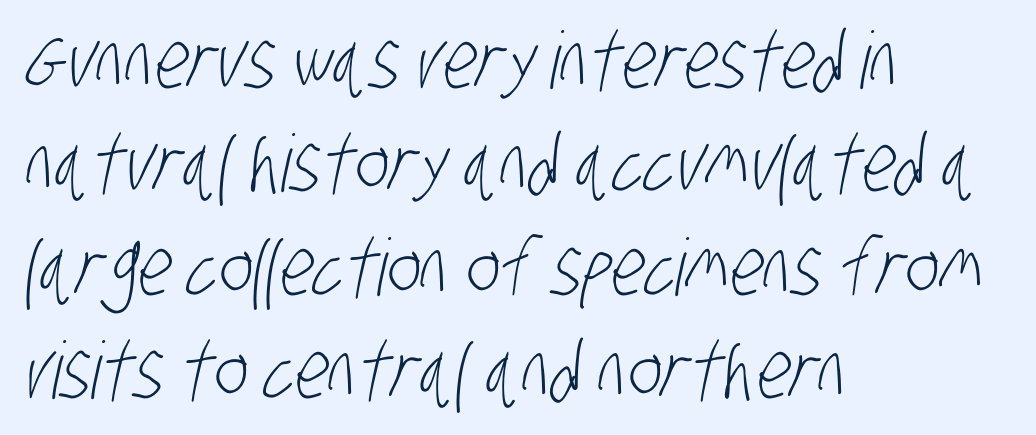
The image shows 79 px light, condensed sans-serif type; set left-aligned, normal line spacing (1.31x), normal letter spacing, not underlined; low stroke contrast and a large x-height.
